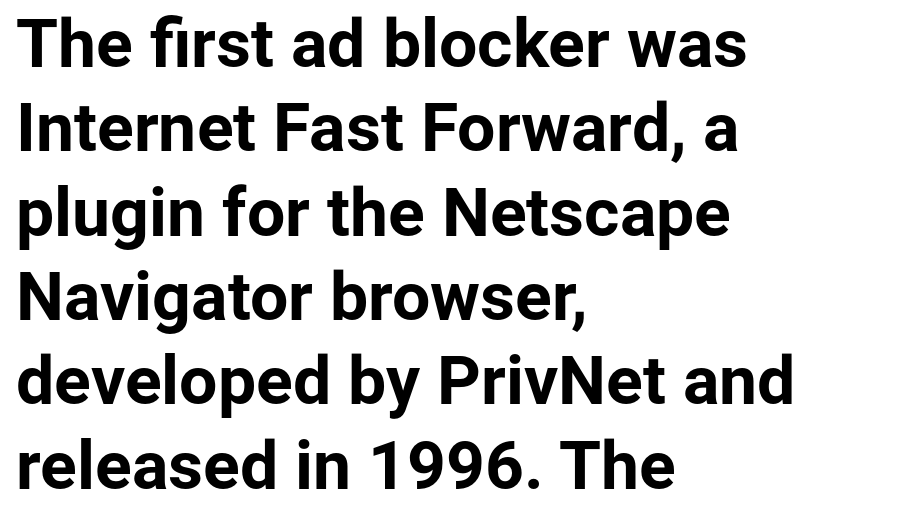
{"serif": "no", "italic": "no", "bold": "yes", "weight": "bold", "width": "normal", "stroke_contrast": "low", "x_height": "medium", "monospaced": "no", "underline": "no", "align": "left", "line_spacing_ratio": 1.24, "letter_spacing": "normal", "letter_spacing_em": 0.0, "glyph_px": 68}
